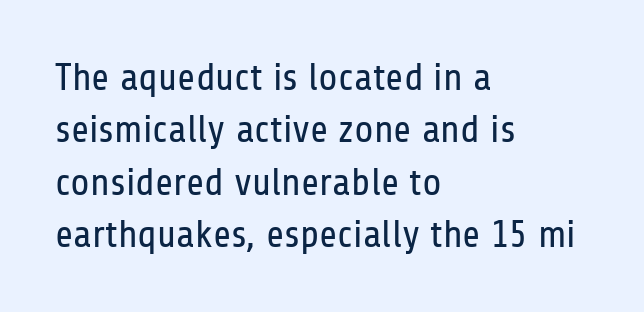
The image shows 39 px regular-weight, condensed sans-serif type, upright; set left-aligned, normal line spacing (1.34x), normal letter spacing, not underlined; low stroke contrast and a medium x-height.
